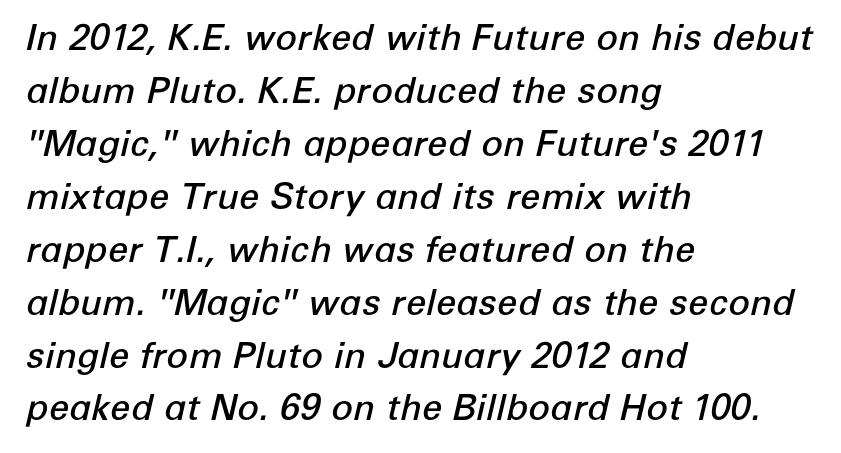
{"italic": "yes", "lean": "right", "slant_degrees": 12, "bold": "semi", "weight": "semibold", "width": "normal", "stroke_contrast": "low", "x_height": "medium", "monospaced": "no", "underline": "no", "align": "left", "line_spacing": "normal", "line_spacing_ratio": 1.47, "letter_spacing": "normal", "letter_spacing_em": 0.0, "glyph_px": 36}
